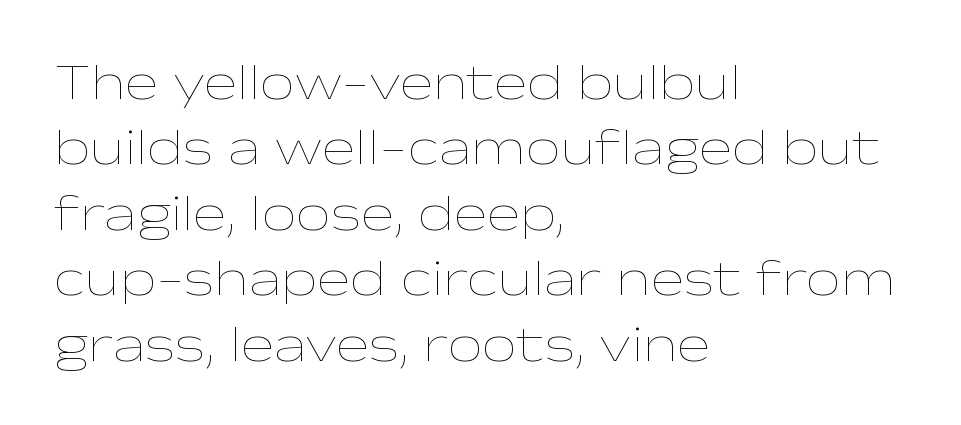
Q: Is the text bold? A: No.
Q: Is the text italic (slanted)? A: No, it is upright.
Q: Is the text underlined? A: No.
Q: How is the paragraph aligned? A: Left-aligned.
Q: Is the spacing between letters normal or unusually wide? A: Normal.
Q: Is the spacing between lines tight, normal or loose? A: Normal.
Q: Width (condensed, normal, or wide)? A: Wide.
Q: Stroke contrast? A: Low.
Q: x-height? A: Medium.
Q: Monospaced? A: No.
